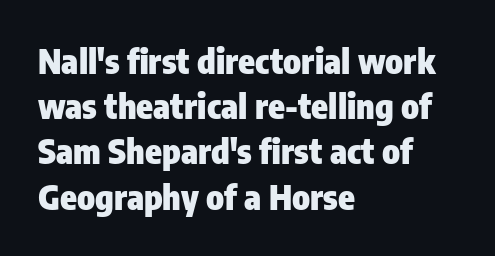
{"serif": "no", "italic": "no", "bold": "yes", "weight": "heavy", "width": "condensed", "stroke_contrast": "low", "x_height": "medium", "monospaced": "no", "underline": "no", "align": "left", "line_spacing": "normal", "line_spacing_ratio": 1.33, "letter_spacing": "normal", "letter_spacing_em": 0.0, "glyph_px": 34}
